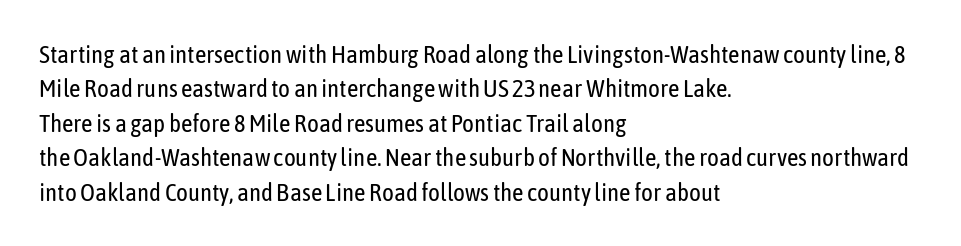
{"italic": "no", "bold": "no", "underline": "no", "align": "left", "line_spacing": "normal", "line_spacing_ratio": 1.38, "letter_spacing": "normal", "letter_spacing_em": 0.0, "glyph_px": 25}
